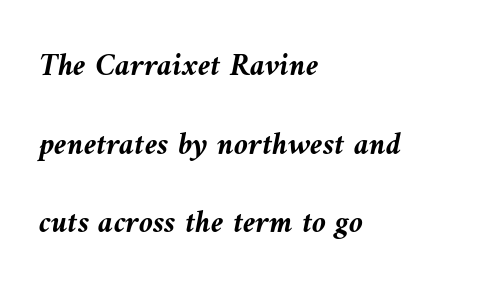
The image shows 32 px semibold type, italic (leaning left); set left-aligned, loose line spacing (2.46x), normal letter spacing, not underlined; medium stroke contrast and a medium x-height.
